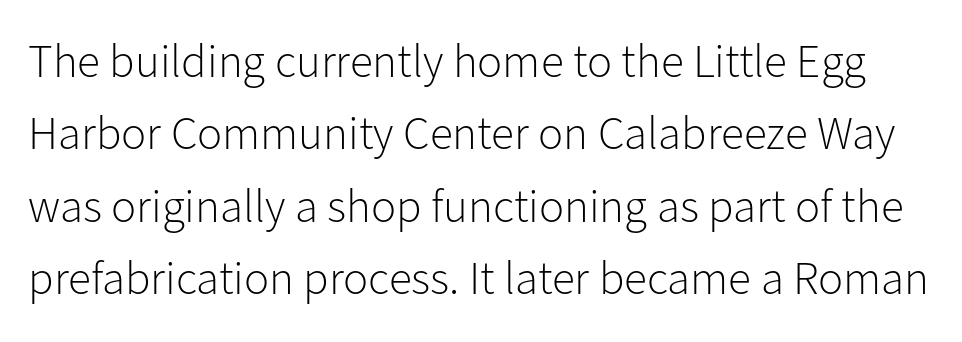
Q: Is the text bold? A: No.
Q: Is the text italic (slanted)? A: No, it is upright.
Q: Is the typeface a serif or a sans-serif typeface? A: Sans-serif.
Q: Is the text underlined? A: No.
Q: Is the spacing between letters normal or unusually wide? A: Normal.
Q: Is the spacing between lines tight, normal or loose? A: Normal.
Q: Width (condensed, normal, or wide)? A: Normal.
Q: Stroke contrast? A: Low.
Q: x-height? A: Medium.
Q: Monospaced? A: No.
